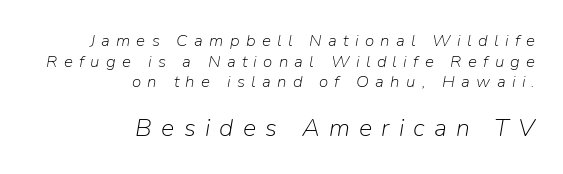
Q: Is the text bold? A: No.
Q: Is the text italic (slanted)? A: Yes, it leans right by about 9 degrees.
Q: Is the text underlined? A: No.
Q: How is the paragraph aligned? A: Right-aligned.
Q: Is the spacing between letters normal or unusually wide? A: Unusually wide.
Q: Which block of text is set in a larger size, the first (top) or the second (bottom)? A: The second (bottom) one.
